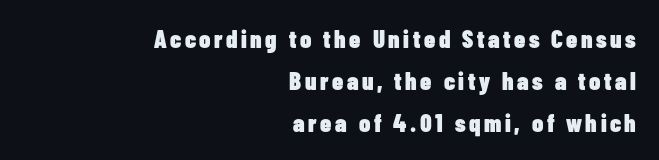
{"italic": "no", "bold": "yes", "underline": "no", "align": "right", "line_spacing": "normal", "line_spacing_ratio": 1.68, "glyph_px": 25}
